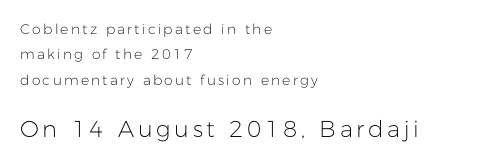
The image shows 23 px text type, upright; set left-aligned, line spacing 1.81x, not underlined; the second (bottom) block is 1.64x larger.
